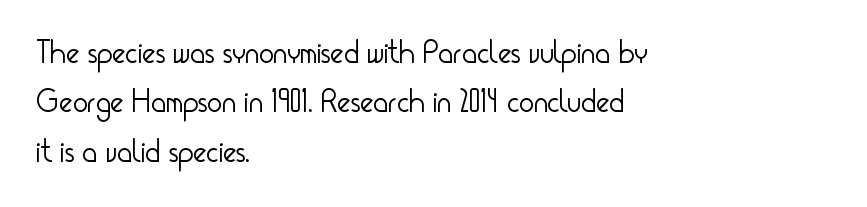
Q: Is the text bold? A: No.
Q: Is the text italic (slanted)? A: No, it is upright.
Q: Is the typeface a serif or a sans-serif typeface? A: Sans-serif.
Q: Is the text underlined? A: No.
Q: How is the paragraph aligned? A: Left-aligned.
Q: Is the spacing between letters normal or unusually wide? A: Normal.
Q: Is the spacing between lines tight, normal or loose? A: Normal.
Q: Width (condensed, normal, or wide)? A: Condensed.
Q: Stroke contrast? A: Low.
Q: x-height? A: Small.
Q: Monospaced? A: No.
